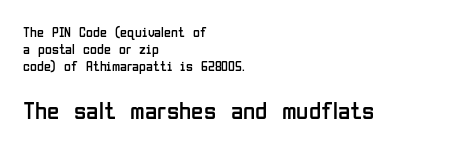
Q: Is the text bold? A: No.
Q: Is the text italic (slanted)? A: No, it is upright.
Q: Is the text underlined? A: No.
Q: How is the paragraph aligned? A: Left-aligned.
Q: Is the spacing between letters normal or unusually wide? A: Normal.
Q: Which block of text is set in a larger size, the first (top) or the second (bottom)? A: The second (bottom) one.
